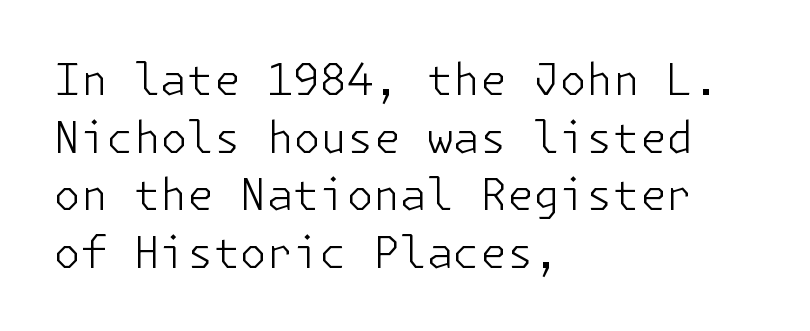
Quick note: not italic, upright. What stands out about the letter spacing? Nothing — it is the standard amount. You can tell from the bare stems that sans-serif type was used. Honestly, the row spacing looks completely unremarkable.
